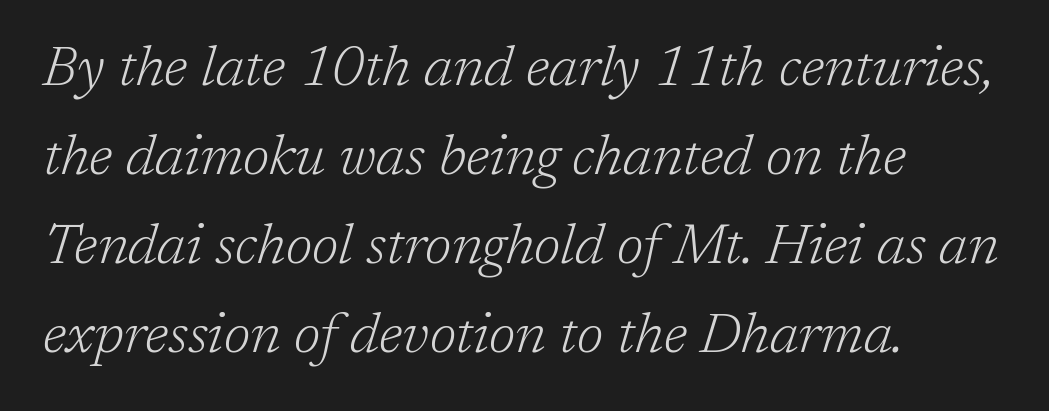
Q: Is the text bold? A: No.
Q: Is the text italic (slanted)? A: Yes, it leans right by about 17 degrees.
Q: Is the typeface a serif or a sans-serif typeface? A: Serif.
Q: Is the text underlined? A: No.
Q: How is the paragraph aligned? A: Left-aligned.
Q: Is the spacing between letters normal or unusually wide? A: Normal.
Q: Is the spacing between lines tight, normal or loose? A: Normal.
Q: Width (condensed, normal, or wide)? A: Normal.
Q: Stroke contrast? A: Low.
Q: x-height? A: Medium.
Q: Monospaced? A: No.
